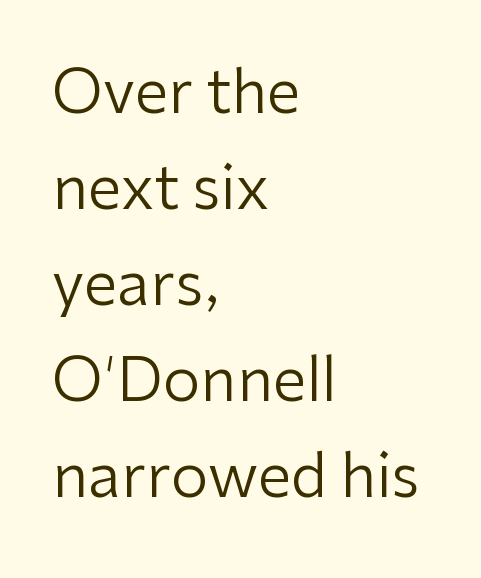
Posture: upright roman. Nobody touched the tracking dial on this one. Clear beneath every line of the passage. Weight class: somewhere from thin through regular. The glyphs in this specimen are sans serif. Normally led — the rows are evenly, conventionally spaced.
